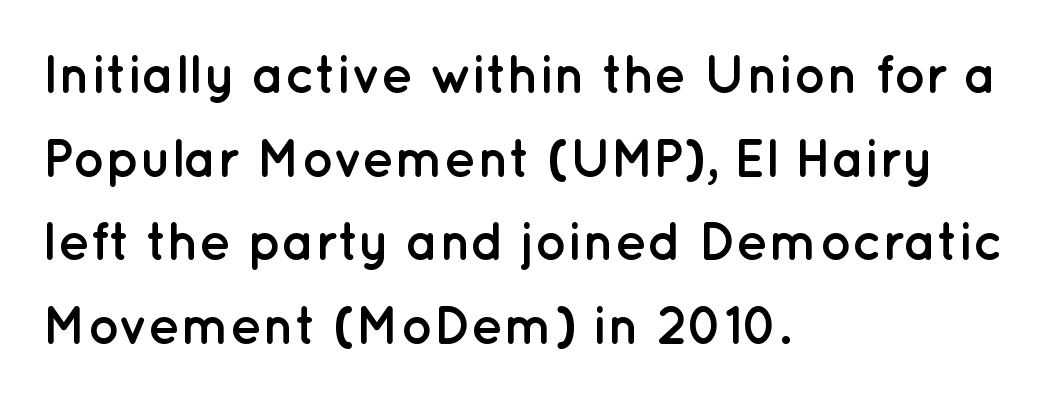
{"serif": "no", "italic": "no", "bold": "yes", "weight": "semibold", "width": "normal", "stroke_contrast": "low", "x_height": "medium", "monospaced": "no", "underline": "no", "align": "left", "line_spacing": "normal", "line_spacing_ratio": 1.58, "letter_spacing": "normal", "letter_spacing_em": 0.0, "glyph_px": 53}
